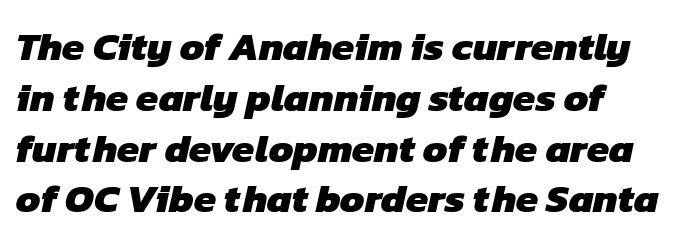
Q: Is the text bold? A: Yes.
Q: Is the typeface a serif or a sans-serif typeface? A: Sans-serif.
Q: Is the text underlined? A: No.
Q: How is the paragraph aligned? A: Left-aligned.
Q: Is the spacing between letters normal or unusually wide? A: Normal.
Q: Is the spacing between lines tight, normal or loose? A: Normal.
Q: Width (condensed, normal, or wide)? A: Normal.
Q: Stroke contrast? A: Low.
Q: x-height? A: Medium.
Q: Monospaced? A: No.
